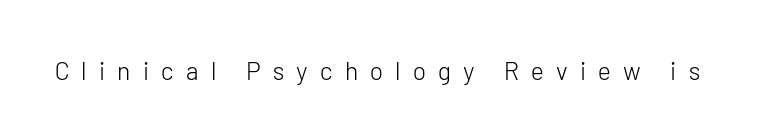
The image shows 25 px text type, upright; set unusually wide letter spacing (+0.49 em), not underlined.
